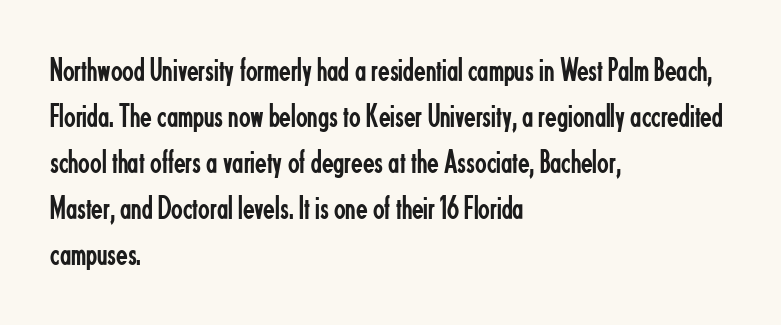
{"serif": "no", "italic": "no", "bold": "no", "weight": "regular", "width": "condensed", "stroke_contrast": "low", "x_height": "small", "monospaced": "no", "underline": "no", "align": "left", "line_spacing": "normal", "line_spacing_ratio": 1.35, "letter_spacing": "normal", "letter_spacing_em": 0.0, "glyph_px": 34}
